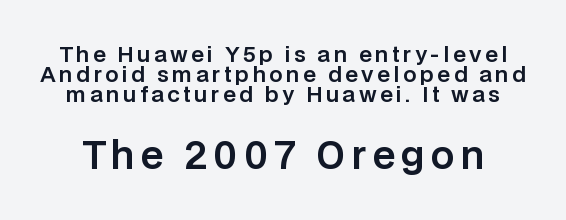
Has an underline been added? It has not. Quick note: not italic, upright. The type family on display is of the sans-serif kind. You could not count columns in this text — the font is proportionally spaced. Bigger letters appear in the bottom chunk; the top chunk is reduced.
